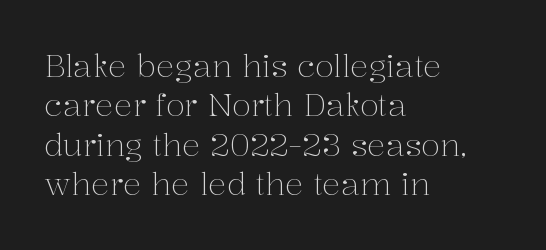
Q: Is the text bold? A: No.
Q: Is the text italic (slanted)? A: No, it is upright.
Q: Is the typeface a serif or a sans-serif typeface? A: Serif.
Q: Is the text underlined? A: No.
Q: How is the paragraph aligned? A: Left-aligned.
Q: Is the spacing between letters normal or unusually wide? A: Normal.
Q: Is the spacing between lines tight, normal or loose? A: Normal.
Q: Width (condensed, normal, or wide)? A: Normal.
Q: Stroke contrast? A: Medium.
Q: x-height? A: Medium.
Q: Monospaced? A: No.
